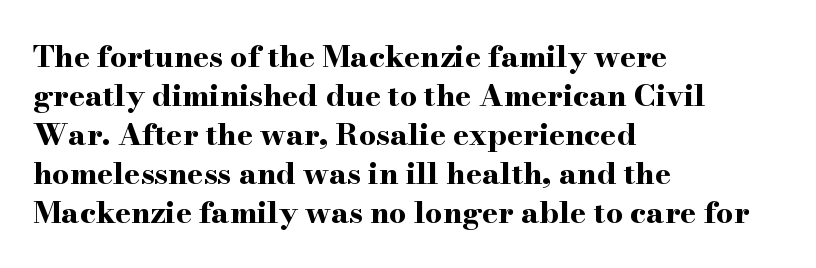
{"serif": "yes", "italic": "no", "bold": "yes", "weight": "bold", "width": "wide", "stroke_contrast": "high", "x_height": "small", "monospaced": "no", "underline": "no", "align": "left", "line_spacing": "normal", "line_spacing_ratio": 1.3, "letter_spacing": "normal", "letter_spacing_em": 0.0, "glyph_px": 30}
